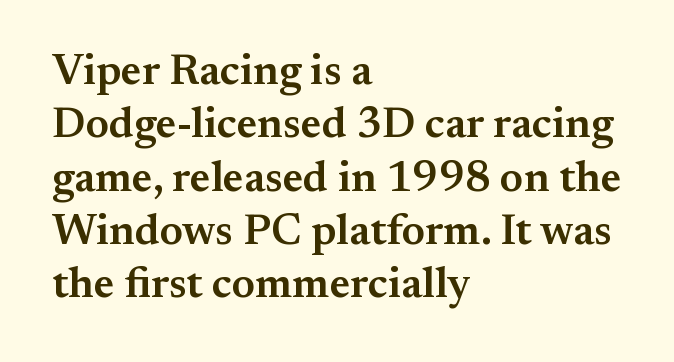
{"serif": "yes", "italic": "no", "bold": "semi", "weight": "semibold", "width": "normal", "stroke_contrast": "medium", "x_height": "small", "monospaced": "no", "underline": "no", "align": "left", "line_spacing_ratio": 1.24, "letter_spacing": "normal", "letter_spacing_em": 0.0, "glyph_px": 43}
